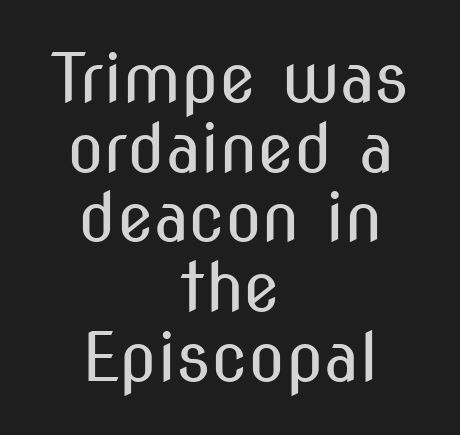
The image shows 67 px regular-weight, condensed sans-serif type, upright; set centered, tight line spacing (1.04x), normal letter spacing, not underlined; medium stroke contrast and a medium x-height.
